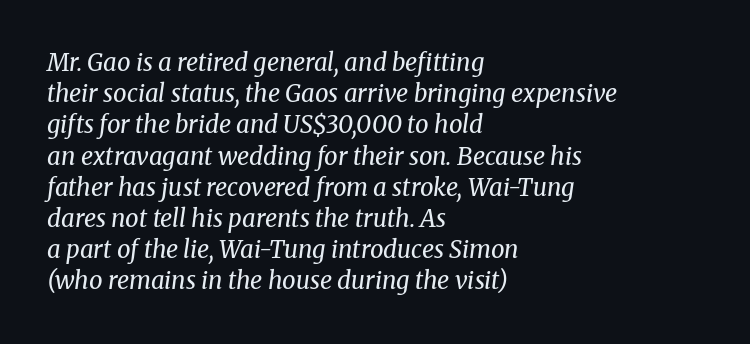
Q: Is the text bold? A: No.
Q: Is the text italic (slanted)? A: Yes, it leans right by about 8 degrees.
Q: Is the text underlined? A: No.
Q: How is the paragraph aligned? A: Left-aligned.
Q: Is the spacing between letters normal or unusually wide? A: Normal.
Q: Is the spacing between lines tight, normal or loose? A: Normal.
